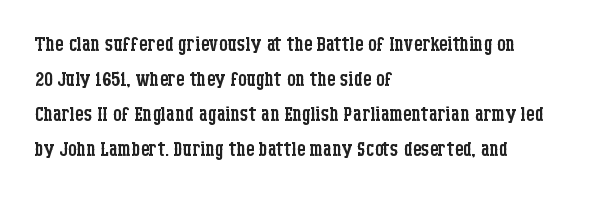
Style check: upright. Plain, unruled lines of type. The paragraph has a hard left edge and a soft right edge. This rendering leaves character spacing at its baseline value. A typesetter would call this leading conventional body-copy spacing. These glyphs show unthickened strokes, regular width or finer.
